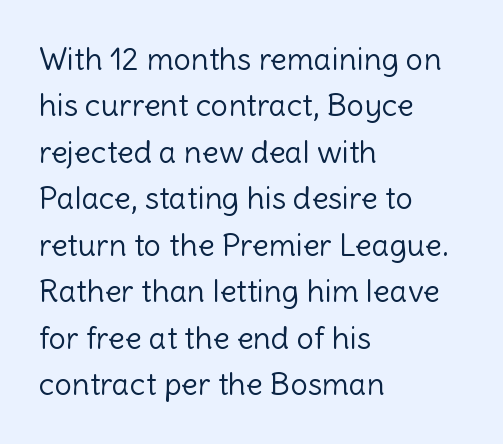
{"serif": "no", "italic": "no", "bold": "no", "weight": "light", "width": "normal", "x_height": "medium", "monospaced": "no", "underline": "no", "align": "left", "line_spacing": "normal", "line_spacing_ratio": 1.5, "letter_spacing": "normal", "letter_spacing_em": 0.0, "glyph_px": 31}
